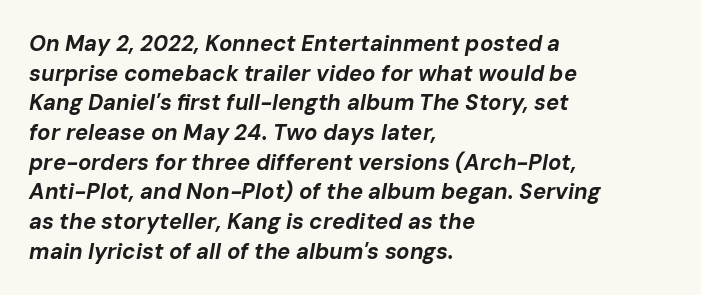
Every character sits at an angle, as italics do. Compared with typical paragraphs, the rows here are spaced about the same. Line starts are locked; line ends wander. Standard letterfit; no display-style spreading of the glyphs.
